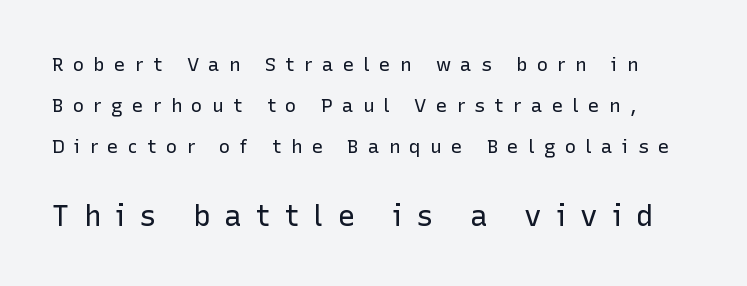
Q: Is the text bold? A: No.
Q: Is the text italic (slanted)? A: No, it is upright.
Q: Is the typeface a serif or a sans-serif typeface? A: Sans-serif.
Q: Is the text underlined? A: No.
Q: Is the spacing between letters normal or unusually wide? A: Unusually wide.
Q: Is the spacing between lines tight, normal or loose? A: Loose.
Q: Which block of text is set in a larger size, the first (top) or the second (bottom)? A: The second (bottom) one.
Q: Width (condensed, normal, or wide)? A: Normal.
Q: Stroke contrast? A: Low.
Q: x-height? A: Medium.
Q: Monospaced? A: No.
